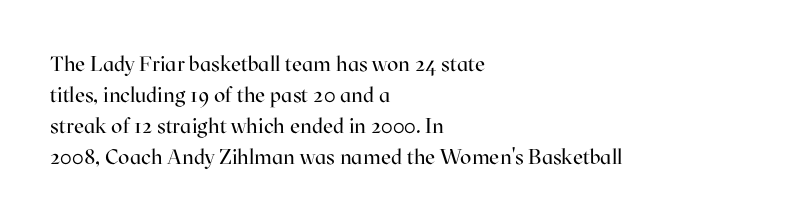
{"italic": "no", "bold": "no", "underline": "no", "align": "left", "line_spacing": "normal", "line_spacing_ratio": 1.48, "letter_spacing": "normal", "letter_spacing_em": 0.0, "glyph_px": 21}
